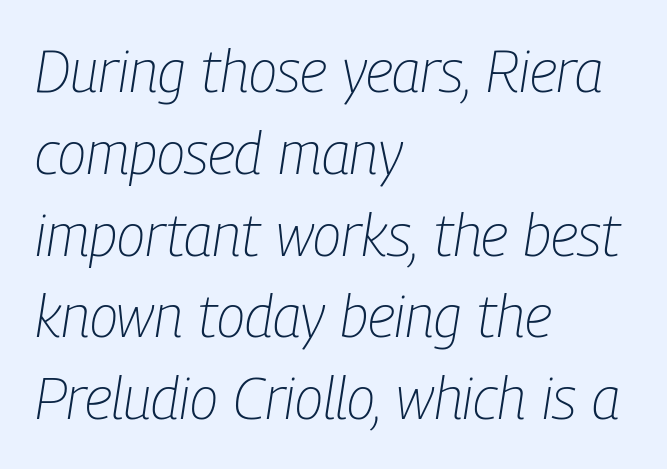
{"italic": "yes", "lean": "right", "slant_degrees": 9, "bold": "no", "weight": "light", "width": "condensed", "stroke_contrast": "low", "x_height": "medium", "monospaced": "no", "underline": "no", "align": "left", "line_spacing": "normal", "line_spacing_ratio": 1.41, "letter_spacing": "normal", "letter_spacing_em": 0.0, "glyph_px": 58}
